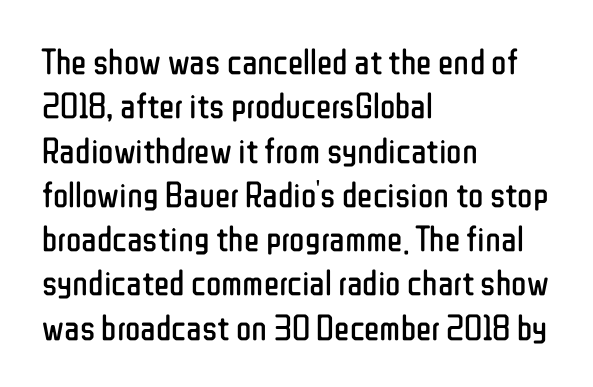
Q: Is the text bold? A: No.
Q: Is the text italic (slanted)? A: No, it is upright.
Q: Is the typeface a serif or a sans-serif typeface? A: Sans-serif.
Q: Is the text underlined? A: No.
Q: How is the paragraph aligned? A: Left-aligned.
Q: Is the spacing between letters normal or unusually wide? A: Normal.
Q: Width (condensed, normal, or wide)? A: Condensed.
Q: Stroke contrast? A: Low.
Q: x-height? A: Medium.
Q: Monospaced? A: No.
